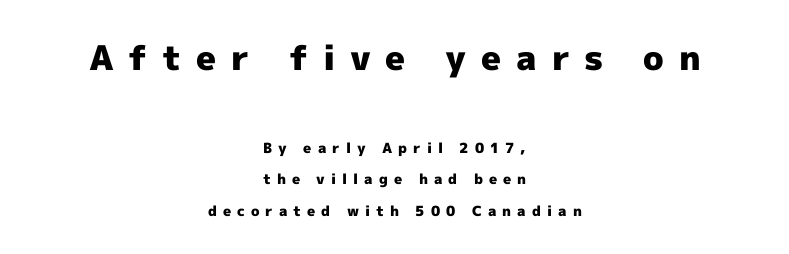
The image shows 34 px heavy sans-serif type, upright; set centered, loose line spacing (2.25x), unusually wide letter spacing (+0.43 em), not underlined; the first (top) block is 2.43x larger; a medium x-height.
